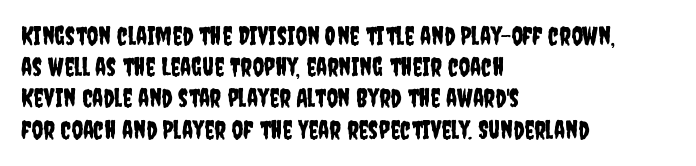
{"italic": "no", "underline": "no", "align": "left", "line_spacing": "normal", "line_spacing_ratio": 1.25, "letter_spacing": "normal", "letter_spacing_em": 0.0, "glyph_px": 25}
